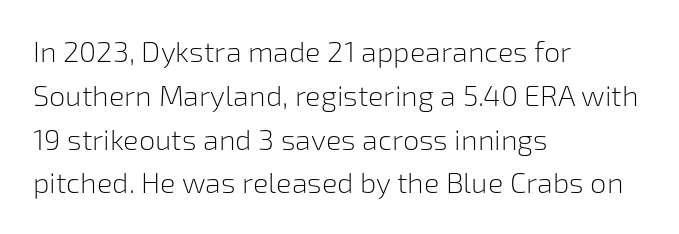
The image shows 29 px light sans-serif type, upright; set left-aligned, normal line spacing (1.51x), normal letter spacing, not underlined; low stroke contrast and a medium x-height.
